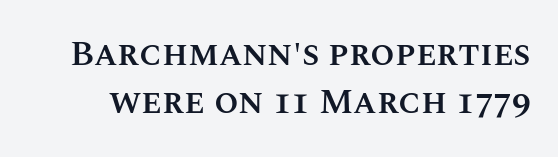
Q: Is the text bold? A: Semi-bold.
Q: Is the text italic (slanted)? A: No, it is upright.
Q: Is the text underlined? A: No.
Q: Is the spacing between letters normal or unusually wide? A: Normal.
Q: Is the spacing between lines tight, normal or loose? A: Normal.
Q: Width (condensed, normal, or wide)? A: Normal.
Q: Stroke contrast? A: Medium.
Q: x-height? A: Large.
Q: Monospaced? A: No.
